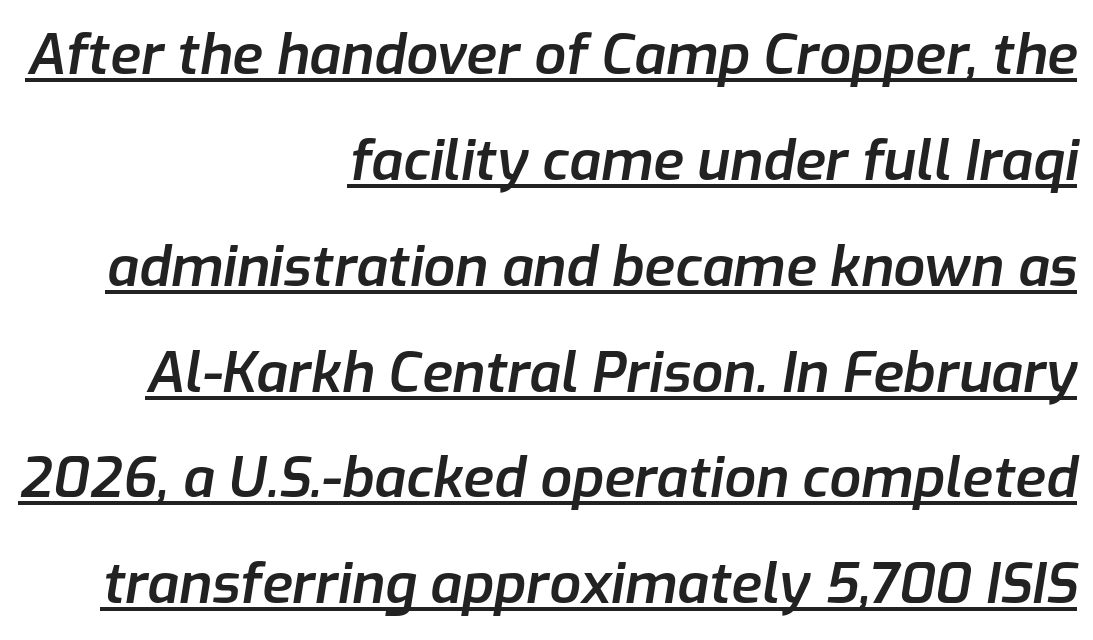
The image shows 56 px semibold type, italic (leaning right); set right-aligned, line spacing 1.89x, normal letter spacing, underlined; low stroke contrast and a medium x-height.
